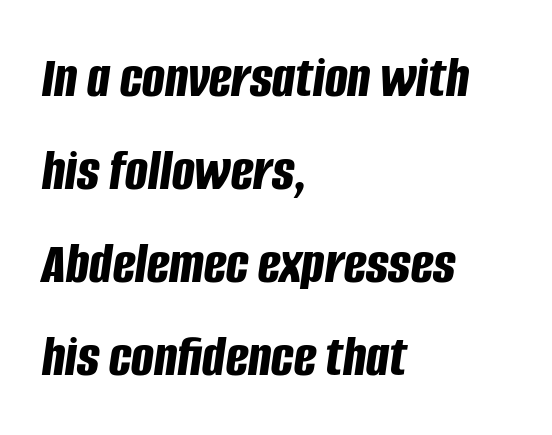
{"italic": "yes", "lean": "right", "slant_degrees": 8, "bold": "yes", "weight": "bold", "width": "condensed", "stroke_contrast": "low", "x_height": "large", "monospaced": "no", "underline": "no", "align": "left", "line_spacing": "normal", "line_spacing_ratio": 1.55, "letter_spacing": "normal", "letter_spacing_em": 0.0, "glyph_px": 60}
